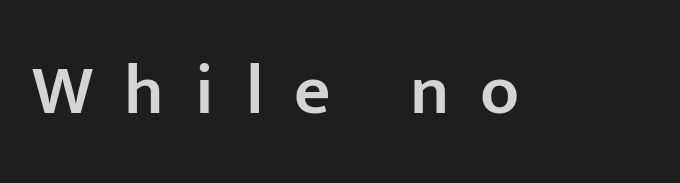
Q: Is the text bold? A: Semi-bold.
Q: Is the text italic (slanted)? A: No, it is upright.
Q: Is the typeface a serif or a sans-serif typeface? A: Sans-serif.
Q: Is the text underlined? A: No.
Q: Is the spacing between letters normal or unusually wide? A: Unusually wide.
Q: Width (condensed, normal, or wide)? A: Normal.
Q: Stroke contrast? A: Low.
Q: x-height? A: Medium.
Q: Monospaced? A: No.
